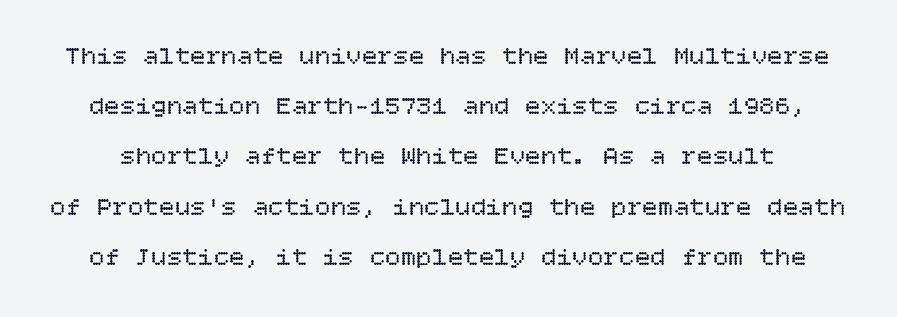
Q: Is the text bold? A: No.
Q: Is the text italic (slanted)? A: No, it is upright.
Q: Is the text underlined? A: No.
Q: Is the spacing between letters normal or unusually wide? A: Normal.
Q: Is the spacing between lines tight, normal or loose? A: Loose.
